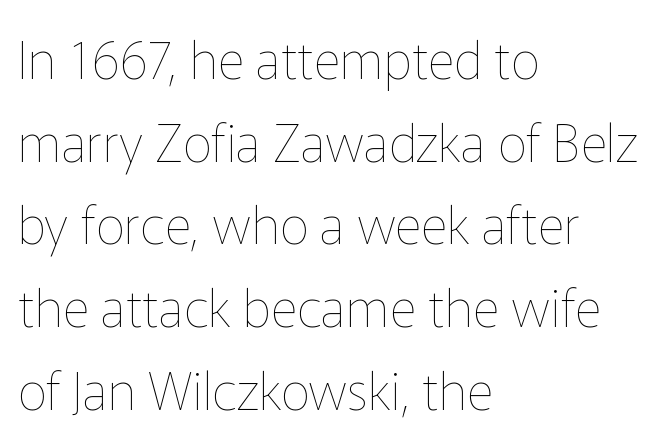
{"italic": "no", "bold": "no", "weight": "thin", "width": "normal", "stroke_contrast": "low", "x_height": "medium", "monospaced": "no", "underline": "no", "align": "left", "line_spacing": "normal", "line_spacing_ratio": 1.59, "letter_spacing": "normal", "letter_spacing_em": 0.0, "glyph_px": 52}
